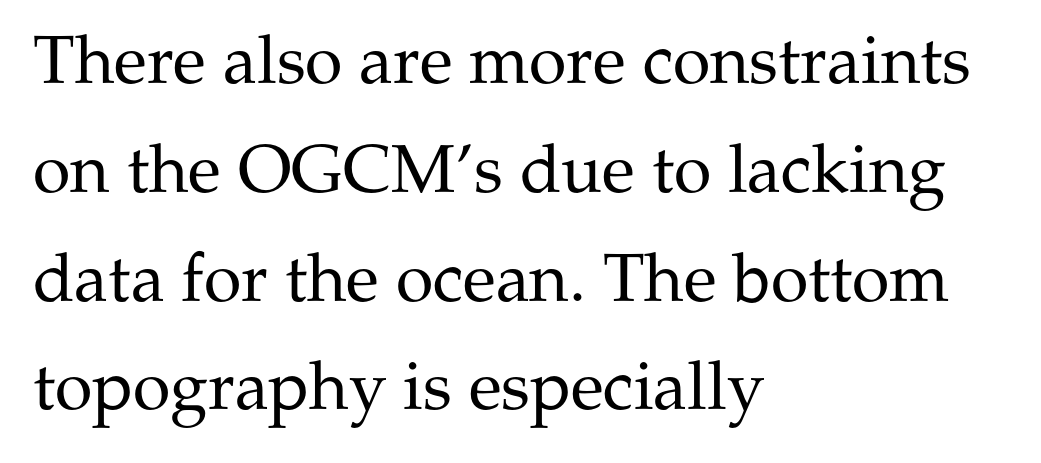
The image shows 68 px regular-weight serif type, upright; set left-aligned, normal line spacing (1.6x), normal letter spacing, not underlined; medium stroke contrast and a medium x-height.
